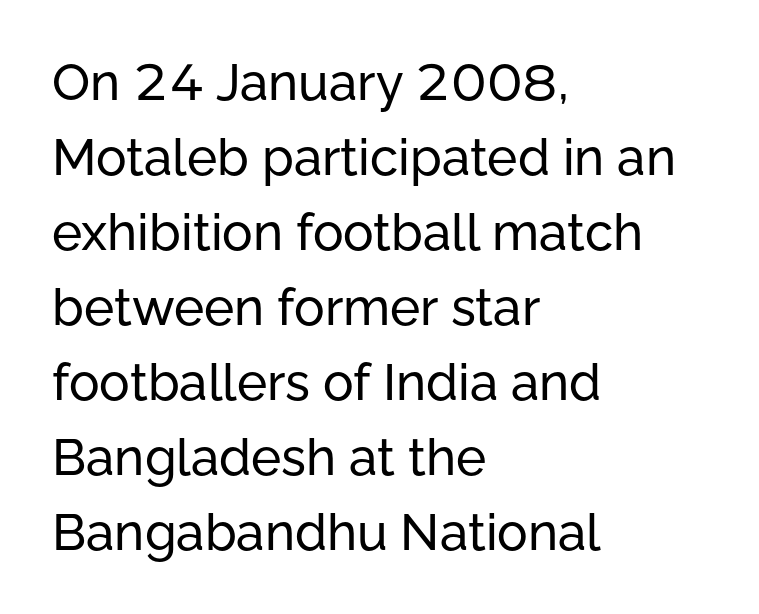
Q: Is the text italic (slanted)? A: No, it is upright.
Q: Is the typeface a serif or a sans-serif typeface? A: Sans-serif.
Q: Is the text underlined? A: No.
Q: How is the paragraph aligned? A: Left-aligned.
Q: Is the spacing between letters normal or unusually wide? A: Normal.
Q: Is the spacing between lines tight, normal or loose? A: Normal.
Q: Width (condensed, normal, or wide)? A: Normal.
Q: Stroke contrast? A: Low.
Q: x-height? A: Medium.
Q: Monospaced? A: No.
